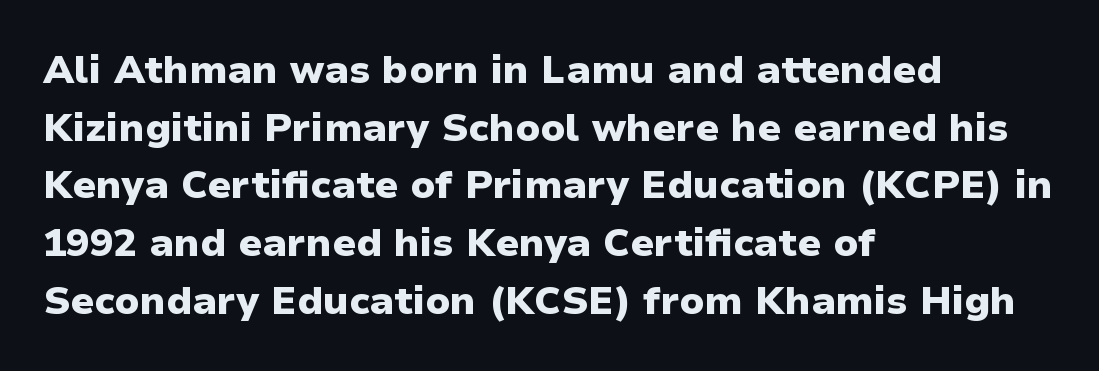
This sample keeps an unexceptional amount of space between lines. These lines stack with their left ends in a neat column. The characters display no serif detailing; their extremities are plain. The rendering uses natural spacing where letterforms have individual widths. In terms of weight, the rendering is a true, heavy bold.
